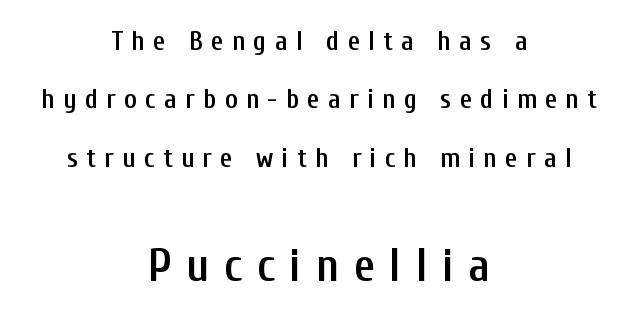
The font family rendered here belongs to the sans-serif group. Is the block centered? Yes — each line is placed symmetrically about the middle. Vertical spacing — loose. Typesetter's note: demi weight, one step under bold.
